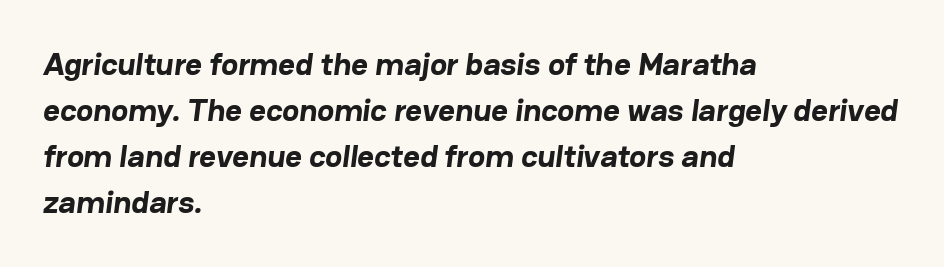
Has an underline been added? It has not. Nope, no serifs anywhere on these letters. Think of a printed novel: that variable character pitch is what you see here. The line texture is even and compact thanks to regular tracking. Whoever set this chose a conventional vertical rhythm.
